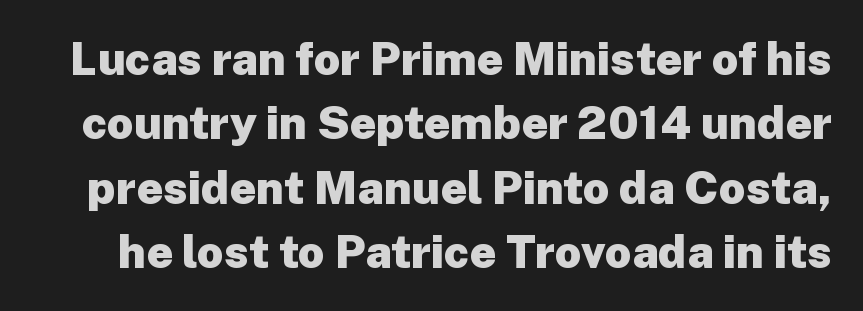
The image shows 46 px heavy sans-serif type, upright; set normal line spacing (1.4x), normal letter spacing, not underlined; low stroke contrast and a medium x-height.
